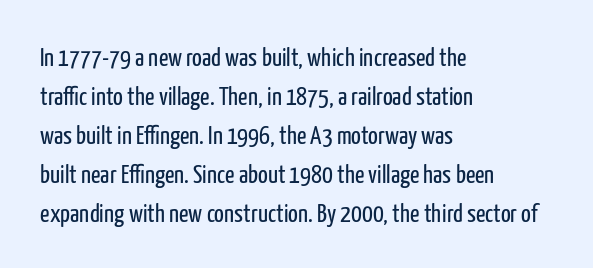
Q: Is the text bold? A: No.
Q: Is the text italic (slanted)? A: No, it is upright.
Q: Is the text underlined? A: No.
Q: How is the paragraph aligned? A: Left-aligned.
Q: Is the spacing between letters normal or unusually wide? A: Normal.
Q: Is the spacing between lines tight, normal or loose? A: Normal.
